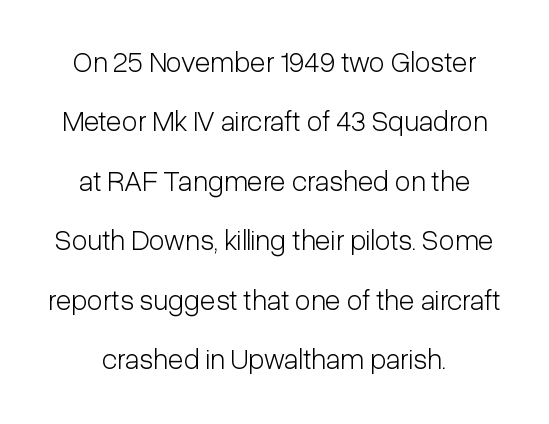
Summary of weight: not heavy and not bold. Layout note: lines centered. Plain, unruled lines of type. Students, observe: this is what heavily led, spacious text looks like. Examine the stroke ends and you'll find no serifs.
